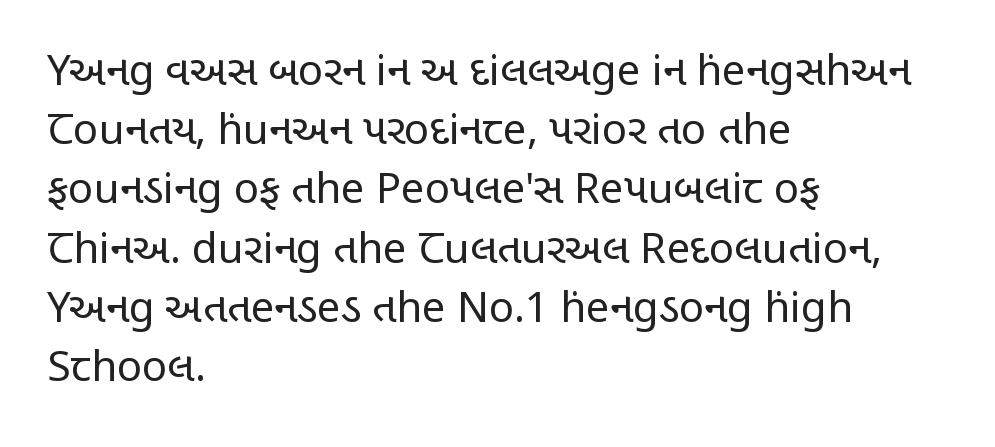
Q: Is the text bold? A: No.
Q: Is the text italic (slanted)? A: No, it is upright.
Q: Is the typeface a serif or a sans-serif typeface? A: Sans-serif.
Q: Is the text underlined? A: No.
Q: How is the paragraph aligned? A: Left-aligned.
Q: Is the spacing between letters normal or unusually wide? A: Normal.
Q: Is the spacing between lines tight, normal or loose? A: Normal.
Q: Width (condensed, normal, or wide)? A: Condensed.
Q: Stroke contrast? A: Low.
Q: x-height? A: Large.
Q: Monospaced? A: No.
